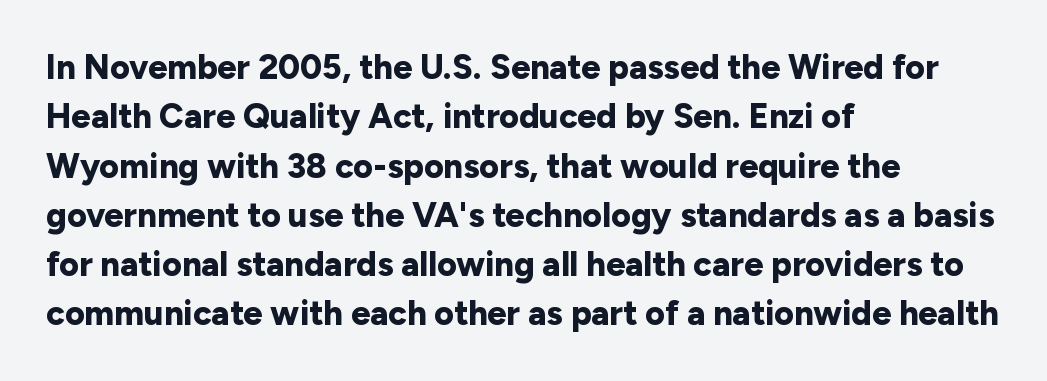
The image shows 34 px bold sans-serif type, upright; set left-aligned, normal line spacing (1.45x), normal letter spacing, not underlined; low stroke contrast and a medium x-height.
